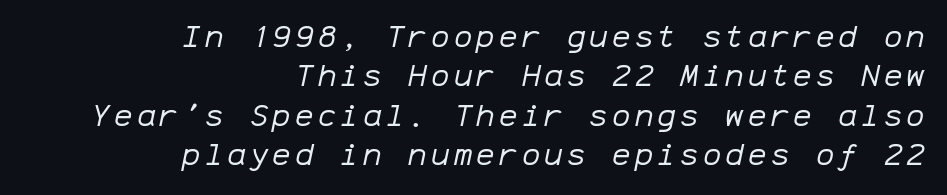
Q: Is the text bold? A: No.
Q: Is the text italic (slanted)? A: Yes, it leans right by about 12 degrees.
Q: Is the text underlined? A: No.
Q: How is the paragraph aligned? A: Right-aligned.
Q: Is the spacing between lines tight, normal or loose? A: Normal.
Q: Width (condensed, normal, or wide)? A: Normal.
Q: Stroke contrast? A: Low.
Q: x-height? A: Medium.
Q: Monospaced? A: Yes.
